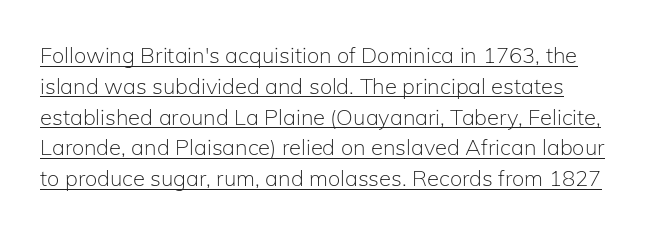
{"italic": "no", "bold": "no", "underline": "yes", "align": "left", "line_spacing": "normal", "line_spacing_ratio": 1.4, "letter_spacing": "normal", "letter_spacing_em": 0.0, "glyph_px": 22}
